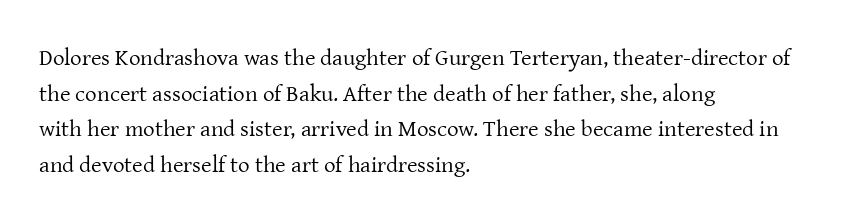
Q: Is the text bold? A: No.
Q: Is the text italic (slanted)? A: No, it is upright.
Q: Is the text underlined? A: No.
Q: How is the paragraph aligned? A: Left-aligned.
Q: Is the spacing between letters normal or unusually wide? A: Normal.
Q: Is the spacing between lines tight, normal or loose? A: Normal.
